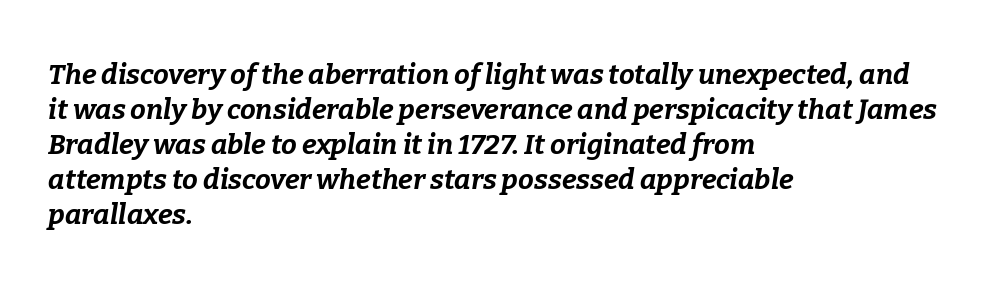
{"italic": "yes", "lean": "right", "slant_degrees": 9, "bold": "yes", "weight": "bold", "width": "normal", "stroke_contrast": "low", "x_height": "medium", "monospaced": "no", "underline": "no", "align": "left", "line_spacing": "normal", "line_spacing_ratio": 1.25, "letter_spacing": "normal", "letter_spacing_em": 0.0, "glyph_px": 28}
